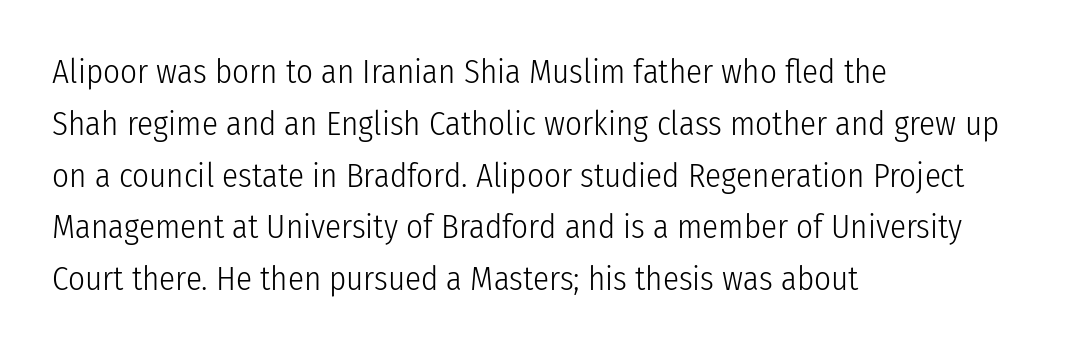
The image shows 33 px light, condensed sans-serif type, upright; set left-aligned, normal line spacing (1.57x), normal letter spacing, not underlined; low stroke contrast and a medium x-height.
